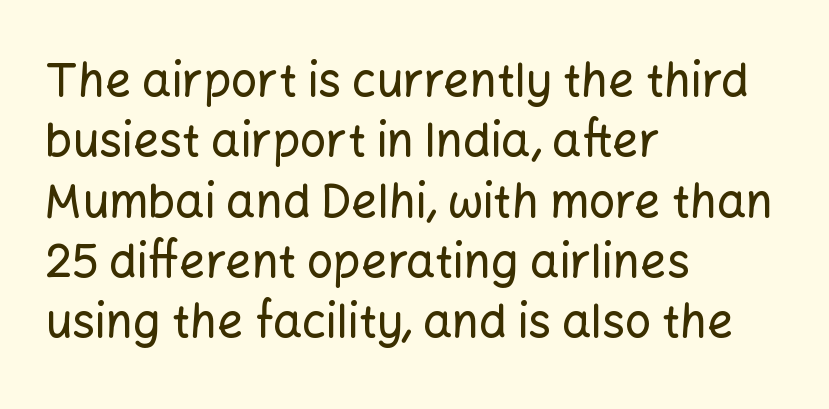
Q: Is the text italic (slanted)? A: No, it is upright.
Q: Is the typeface a serif or a sans-serif typeface? A: Sans-serif.
Q: Is the text underlined? A: No.
Q: How is the paragraph aligned? A: Left-aligned.
Q: Is the spacing between letters normal or unusually wide? A: Normal.
Q: Is the spacing between lines tight, normal or loose? A: Normal.
Q: Width (condensed, normal, or wide)? A: Normal.
Q: Stroke contrast? A: Low.
Q: x-height? A: Medium.
Q: Monospaced? A: No.
